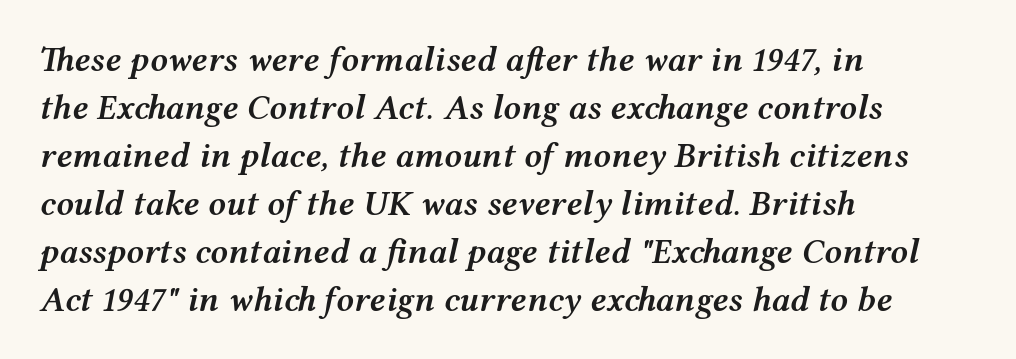
The image shows 35 px semibold, wide type, italic (leaning right); set left-aligned, normal line spacing (1.37x), normal letter spacing, not underlined; medium stroke contrast and a medium x-height.
